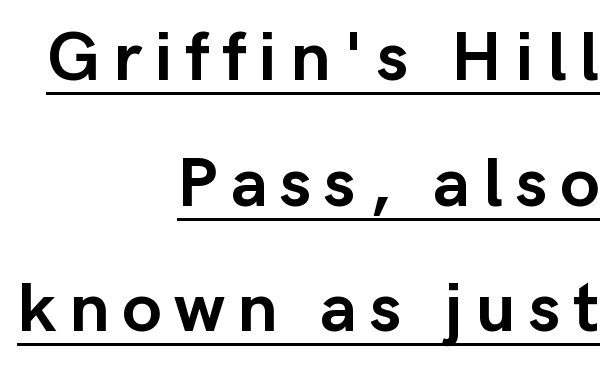
Q: Is the text bold? A: Yes.
Q: Is the text italic (slanted)? A: No, it is upright.
Q: Is the typeface a serif or a sans-serif typeface? A: Sans-serif.
Q: Is the text underlined? A: Yes.
Q: How is the paragraph aligned? A: Right-aligned.
Q: Width (condensed, normal, or wide)? A: Normal.
Q: Stroke contrast? A: Low.
Q: x-height? A: Medium.
Q: Monospaced? A: No.
